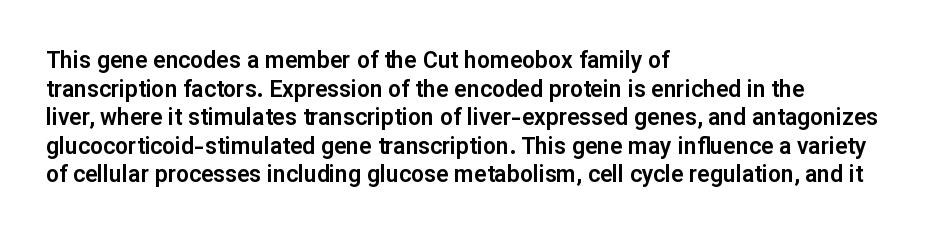
The image shows 23 px text type, upright; set left-aligned, line spacing 1.24x, normal letter spacing, not underlined.
